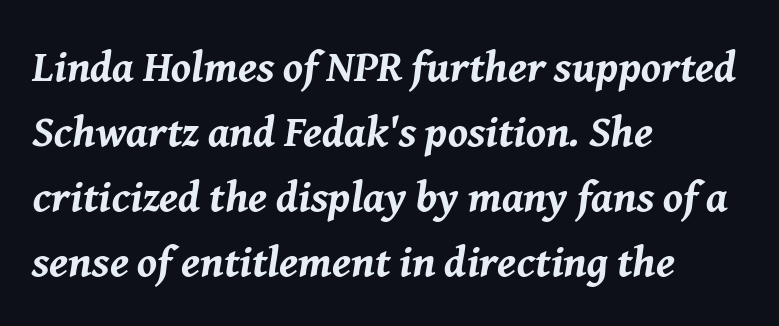
The image shows 44 px bold type, italic (leaning right); set left-aligned, normal line spacing (1.48x), normal letter spacing, not underlined; medium stroke contrast and a medium x-height.
